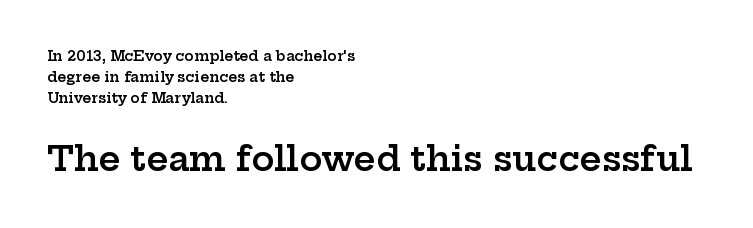
The image shows 34 px semibold, wide serif type, upright; set left-aligned, normal line spacing (1.5x), normal letter spacing, not underlined; the second (bottom) block is 2.43x larger; low stroke contrast and a medium x-height.
